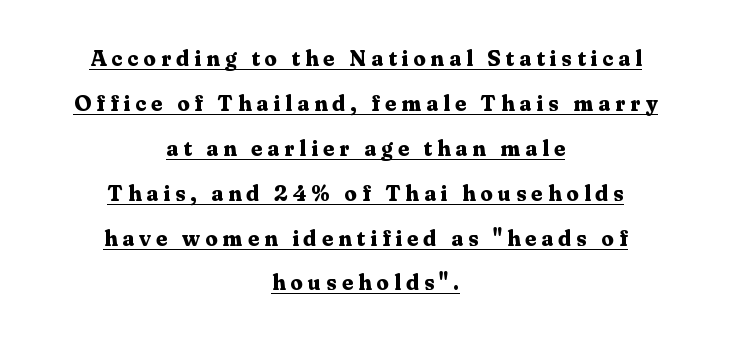
The image shows 22 px bold type, upright; set centered, loose line spacing (2.04x), unusually wide letter spacing (+0.23 em), underlined.
